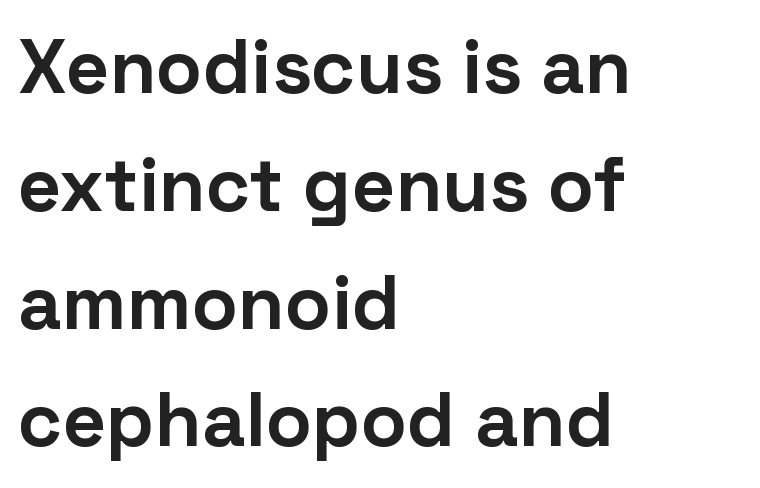
Tracking here is standard; glyphs follow each other at the usual distance. Ordinary non-slanted type is in use. Is this a fixed-width face? No — the glyphs have proportional, varying widths. Check under the words: just untouched page. Typeset ragged right — the left edge is the straight one. Students, this is bold: see how much ink each stroke carries.
